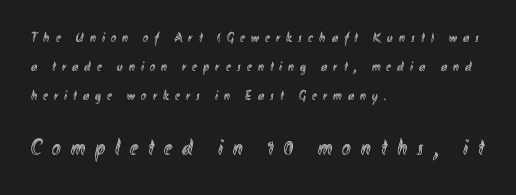
The image shows 23 px text type; set left-aligned, loose line spacing (2.07x), unusually wide letter spacing (+0.44 em), not underlined; the second (bottom) block is 1.64x larger.
